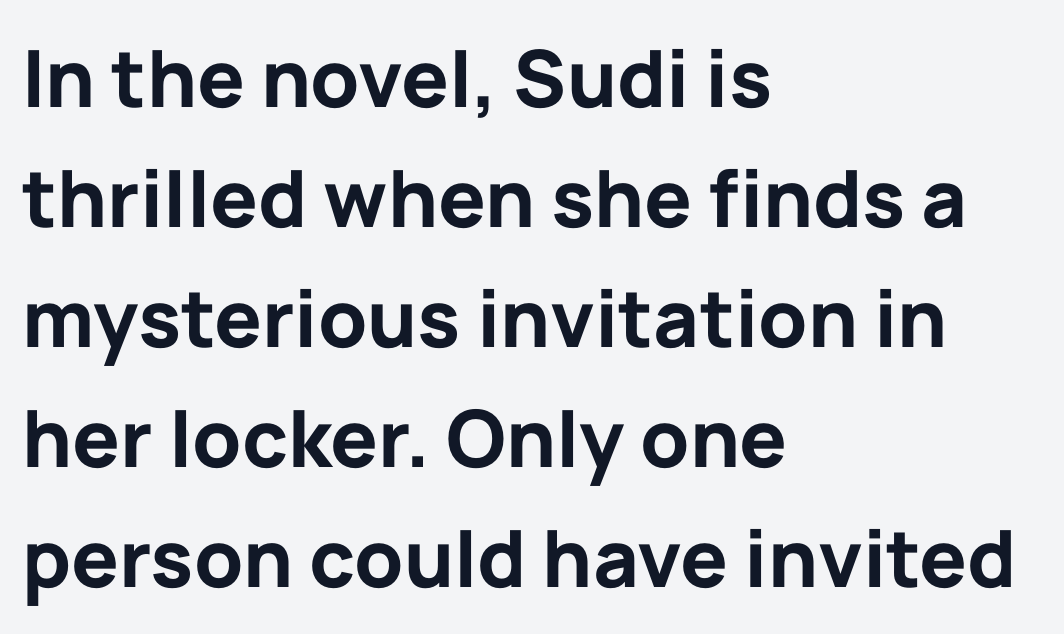
{"serif": "no", "italic": "no", "bold": "yes", "weight": "bold", "width": "normal", "stroke_contrast": "low", "x_height": "medium", "monospaced": "no", "underline": "no", "align": "left", "line_spacing": "normal", "line_spacing_ratio": 1.52, "letter_spacing": "normal", "letter_spacing_em": 0.0, "glyph_px": 79}
